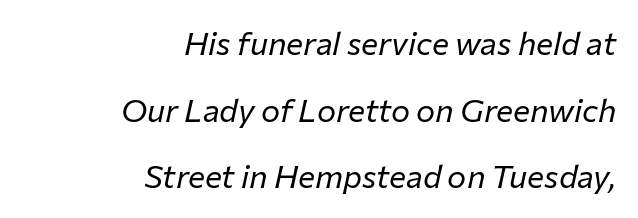
Is there much room between lines? Yes — plenty of vertical air separates them. All the whitespace from short lines collects on the left. Unbolded letterforms with no extra heft. This sample has the flowing, uneven cadence of proportional lettering. Check under the words: just untouched page. Is the letter spacing exaggerated? No — it looks like the ordinary default.
